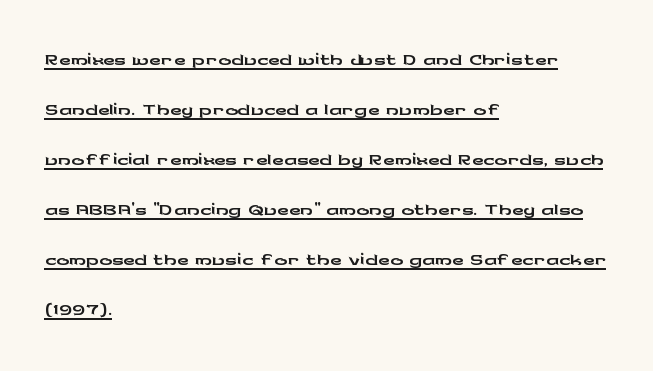
{"serif": "no", "italic": "no", "width": "wide", "stroke_contrast": "low", "x_height": "medium", "monospaced": "no", "underline": "yes", "align": "left", "line_spacing": "normal", "line_spacing_ratio": 1.56, "letter_spacing": "normal", "letter_spacing_em": 0.0, "glyph_px": 32}
